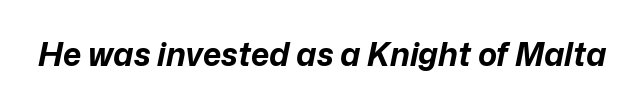
Designer's note — italics engaged. Does extra space separate the letters? No, they use regular spacing. I'd describe the lettering as bold — thick and assertive. Each letter keeps its own natural width here, so spacing adapts to shape.
